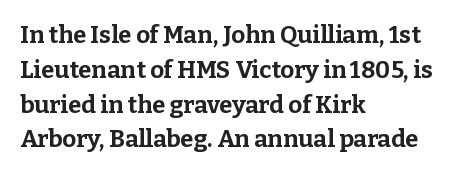
{"italic": "no", "bold": "yes", "underline": "no", "align": "left", "line_spacing": "normal", "line_spacing_ratio": 1.45, "letter_spacing": "normal", "letter_spacing_em": 0.0, "glyph_px": 24}
